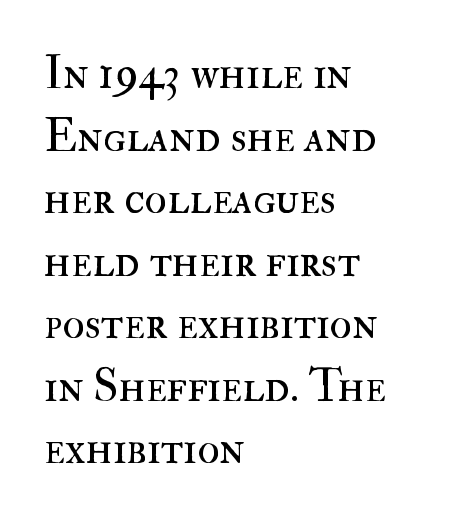
This sample has the flowing, uneven cadence of proportional lettering. Plain, unruled lines of type. The strokes are not fattened; the text isn't bold. The passage shown has conventional tracking throughout. Honestly, the row spacing looks completely unremarkable.
